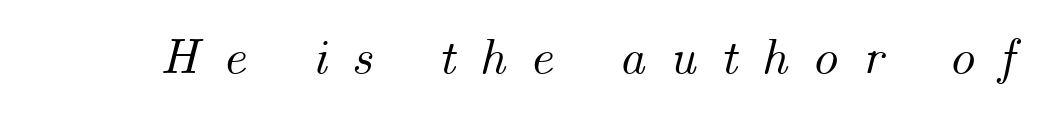
{"italic": "yes", "lean": "right", "slant_degrees": 14, "width": "normal", "stroke_contrast": "medium", "x_height": "small", "monospaced": "no", "underline": "no", "letter_spacing": "wide", "letter_spacing_em": 0.47, "glyph_px": 51}
